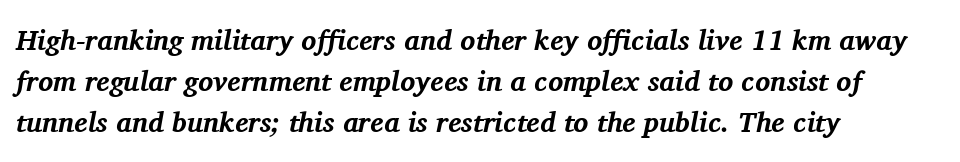
{"serif": "yes", "italic": "yes", "lean": "right", "slant_degrees": 11, "bold": "yes", "weight": "bold", "width": "normal", "stroke_contrast": "medium", "x_height": "medium", "monospaced": "no", "underline": "no", "align": "left", "line_spacing": "normal", "line_spacing_ratio": 1.47, "letter_spacing": "normal", "letter_spacing_em": 0.0, "glyph_px": 28}
